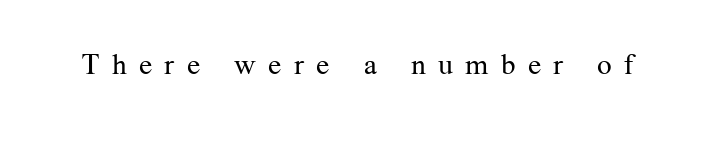
Unlike italic type, these characters show no tilt at all. Substantial extra tracking has been applied to these lines. This reads as an unemphasized weight, regular at the heaviest. This is serif lettering, the kind often seen in printed books.
